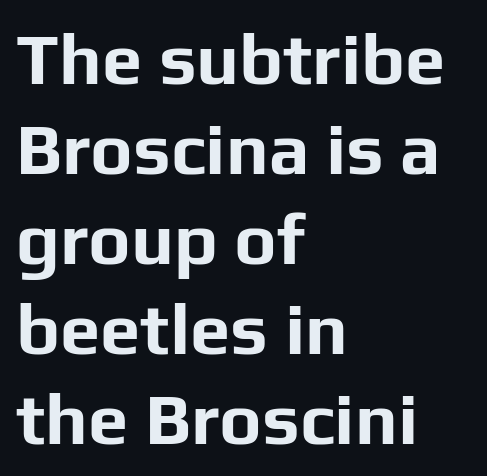
{"serif": "no", "italic": "no", "bold": "yes", "weight": "bold", "width": "normal", "stroke_contrast": "low", "x_height": "medium", "monospaced": "no", "underline": "no", "align": "left", "line_spacing": "normal", "line_spacing_ratio": 1.25, "letter_spacing": "normal", "letter_spacing_em": 0.0, "glyph_px": 72}
